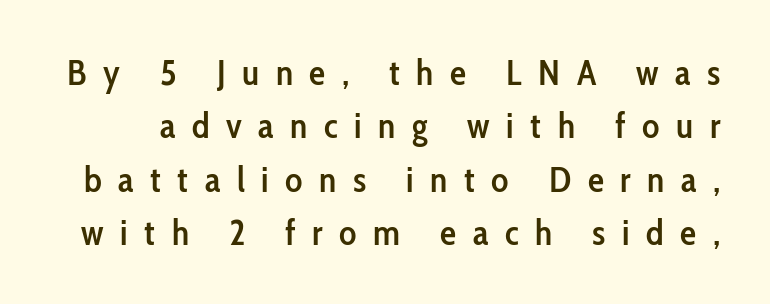
The image shows 36 px semibold, condensed sans-serif type, upright; set normal line spacing (1.48x), unusually wide letter spacing (+0.46 em), not underlined; low stroke contrast and a medium x-height.
